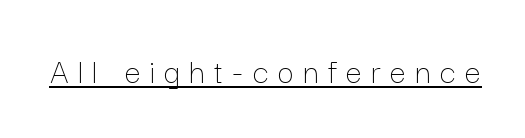
The image shows 36 px thin type, upright; set unusually wide letter spacing (+0.26 em), underlined; low stroke contrast and a medium x-height.
